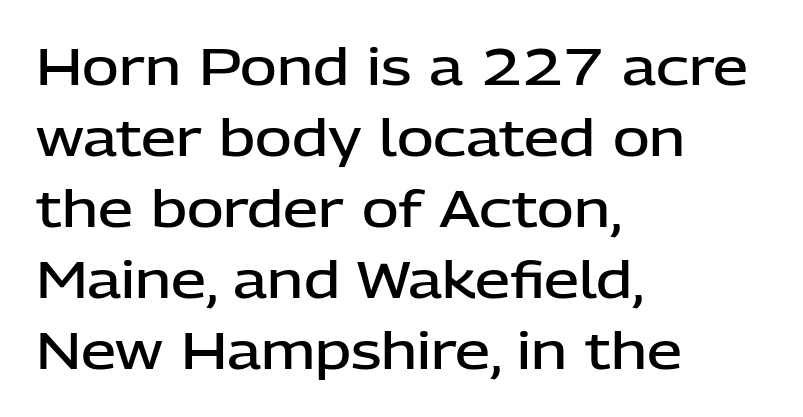
The image shows 50 px semibold sans-serif type, upright; set left-aligned, normal line spacing (1.42x), normal letter spacing, not underlined; low stroke contrast and a medium x-height.
